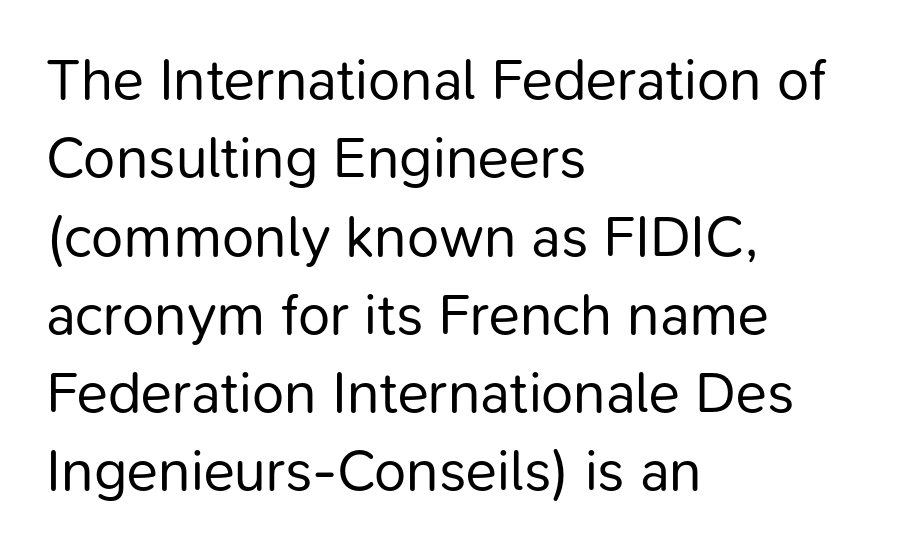
Q: Is the text bold? A: No.
Q: Is the text italic (slanted)? A: No, it is upright.
Q: Is the typeface a serif or a sans-serif typeface? A: Sans-serif.
Q: Is the text underlined? A: No.
Q: How is the paragraph aligned? A: Left-aligned.
Q: Is the spacing between letters normal or unusually wide? A: Normal.
Q: Is the spacing between lines tight, normal or loose? A: Normal.
Q: Width (condensed, normal, or wide)? A: Normal.
Q: Stroke contrast? A: Low.
Q: x-height? A: Medium.
Q: Monospaced? A: No.
